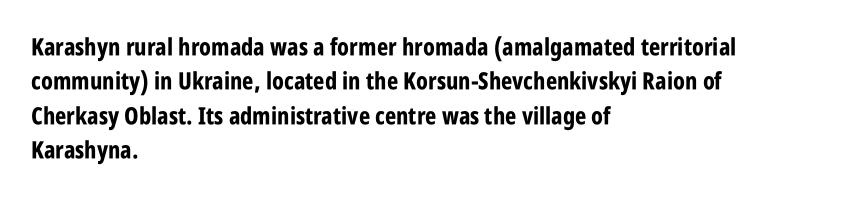
The image shows 24 px bold type, upright; set left-aligned, normal line spacing (1.43x), normal letter spacing, not underlined.
